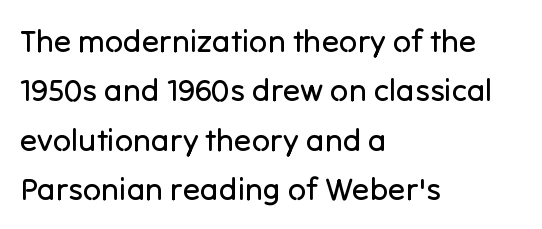
Q: Is the text bold? A: No.
Q: Is the text italic (slanted)? A: No, it is upright.
Q: Is the typeface a serif or a sans-serif typeface? A: Sans-serif.
Q: Is the text underlined? A: No.
Q: How is the paragraph aligned? A: Left-aligned.
Q: Is the spacing between letters normal or unusually wide? A: Normal.
Q: Is the spacing between lines tight, normal or loose? A: Normal.
Q: Width (condensed, normal, or wide)? A: Normal.
Q: Stroke contrast? A: Low.
Q: x-height? A: Medium.
Q: Monospaced? A: No.
